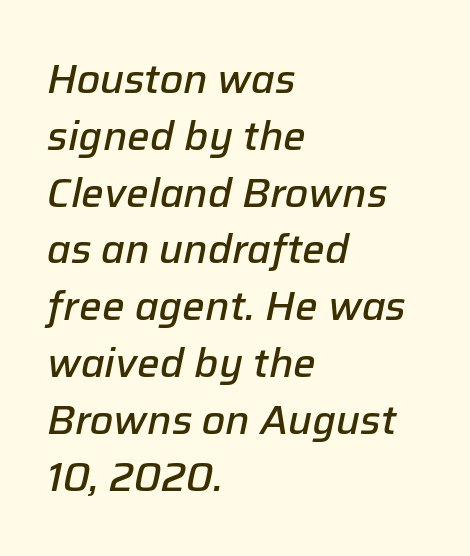
{"italic": "yes", "lean": "right", "slant_degrees": 12, "bold": "semi", "weight": "semibold", "width": "normal", "stroke_contrast": "low", "x_height": "medium", "monospaced": "no", "underline": "no", "align": "left", "line_spacing": "normal", "line_spacing_ratio": 1.42, "letter_spacing": "normal", "letter_spacing_em": 0.0, "glyph_px": 40}
